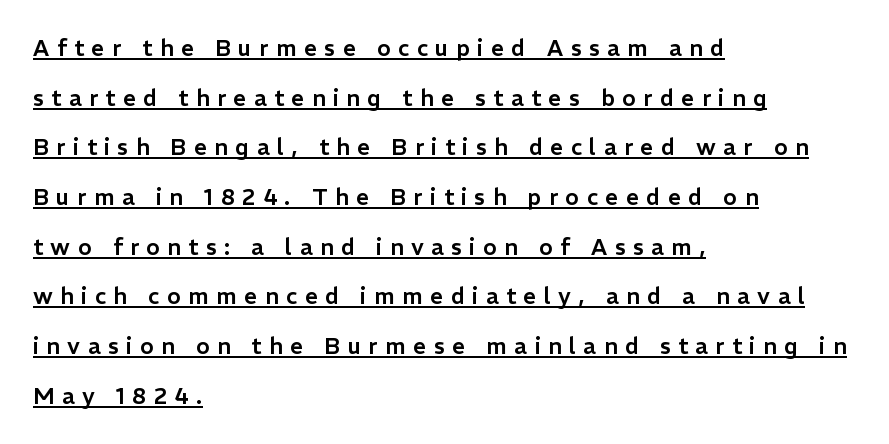
Q: Is the text italic (slanted)? A: No, it is upright.
Q: Is the text underlined? A: Yes.
Q: How is the paragraph aligned? A: Left-aligned.
Q: Is the spacing between letters normal or unusually wide? A: Unusually wide.
Q: Is the spacing between lines tight, normal or loose? A: Loose.
